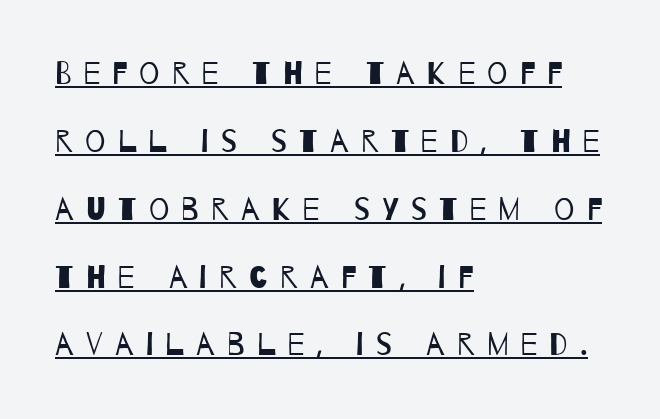
{"serif": "no", "bold": "no", "weight": "regular", "width": "condensed", "stroke_contrast": "low", "x_height": "large", "monospaced": "no", "underline": "yes", "align": "left", "line_spacing": "loose", "line_spacing_ratio": 2.12, "letter_spacing": "wide", "letter_spacing_em": 0.38, "glyph_px": 32}
